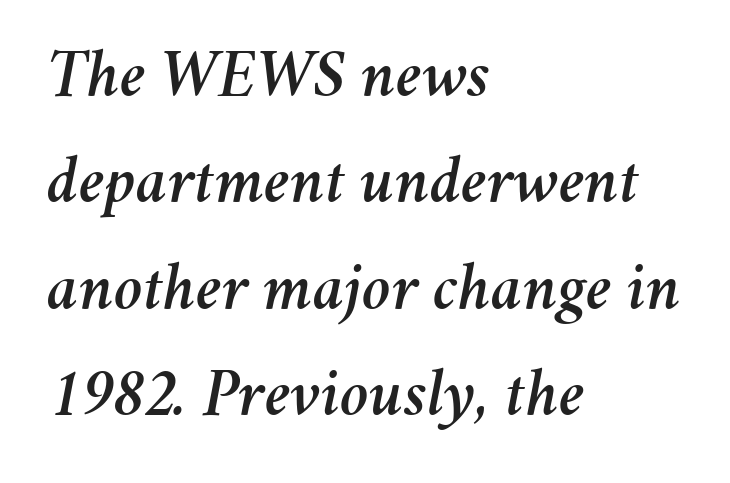
{"italic": "yes", "lean": "right", "slant_degrees": 11, "width": "normal", "stroke_contrast": "medium", "x_height": "medium", "monospaced": "no", "underline": "no", "align": "left", "line_spacing": "normal", "line_spacing_ratio": 1.54, "letter_spacing": "normal", "letter_spacing_em": 0.0, "glyph_px": 69}
